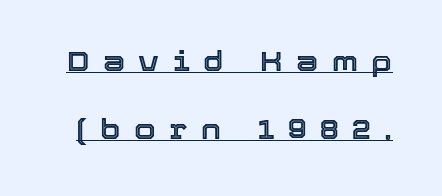
The image shows 28 px text type, upright; set loose line spacing (2.43x), unusually wide letter spacing (+0.48 em), underlined; a medium x-height.
